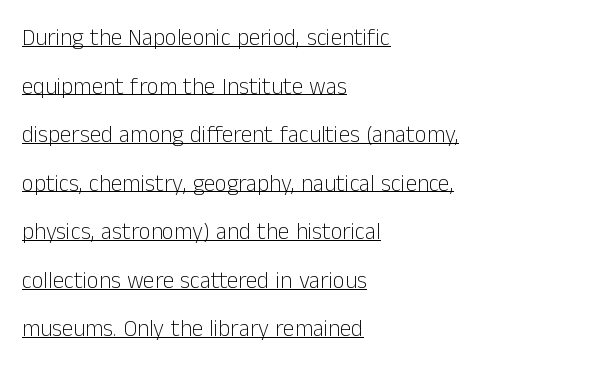
{"italic": "no", "bold": "no", "underline": "yes", "align": "left", "line_spacing": "loose", "line_spacing_ratio": 2.11, "letter_spacing": "normal", "letter_spacing_em": 0.0, "glyph_px": 23}
